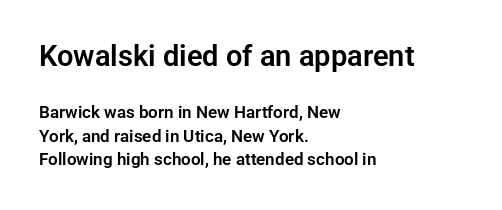
Type size steps down from the first block to the second. You could not count columns in this text — the font is proportionally spaced. Line starts are locked; line ends wander. Compared with typical body copy, the letter spacing here is the same. What kind of face is this? One without serifs — a sans.
